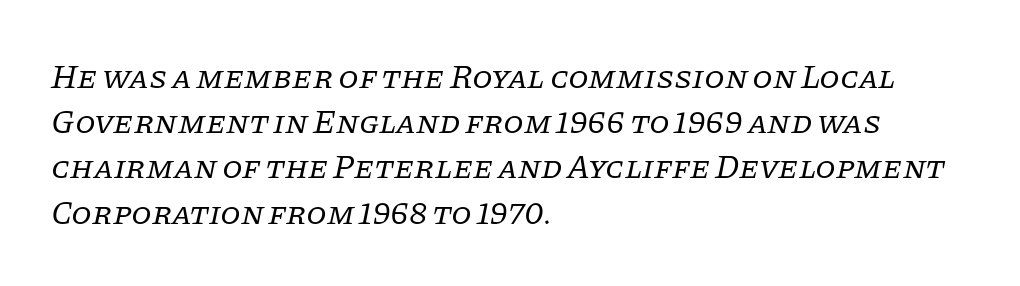
Q: Is the text bold? A: No.
Q: Is the text italic (slanted)? A: Yes, it leans right by about 11 degrees.
Q: Is the typeface a serif or a sans-serif typeface? A: Serif.
Q: Is the text underlined? A: No.
Q: How is the paragraph aligned? A: Left-aligned.
Q: Is the spacing between letters normal or unusually wide? A: Normal.
Q: Is the spacing between lines tight, normal or loose? A: Normal.
Q: Width (condensed, normal, or wide)? A: Normal.
Q: Stroke contrast? A: Low.
Q: x-height? A: Large.
Q: Monospaced? A: No.
